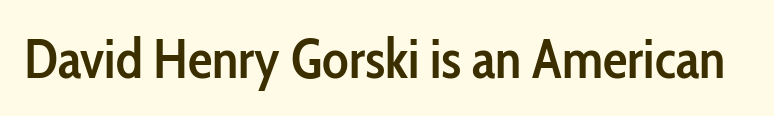
{"serif": "no", "italic": "no", "bold": "semi", "weight": "semibold", "width": "condensed", "stroke_contrast": "low", "x_height": "medium", "monospaced": "no", "underline": "no", "letter_spacing": "normal", "letter_spacing_em": 0.0, "glyph_px": 55}
